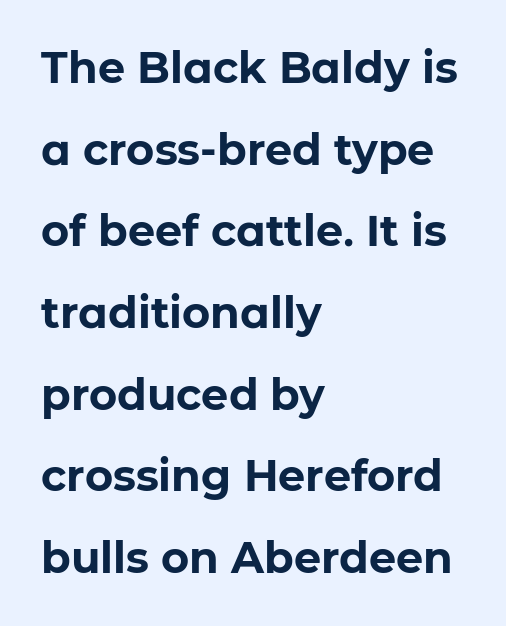
{"serif": "no", "italic": "no", "bold": "yes", "weight": "bold", "width": "normal", "stroke_contrast": "low", "x_height": "medium", "monospaced": "no", "underline": "no", "align": "left", "line_spacing": "loose", "line_spacing_ratio": 1.9, "letter_spacing": "normal", "letter_spacing_em": 0.0, "glyph_px": 43}
